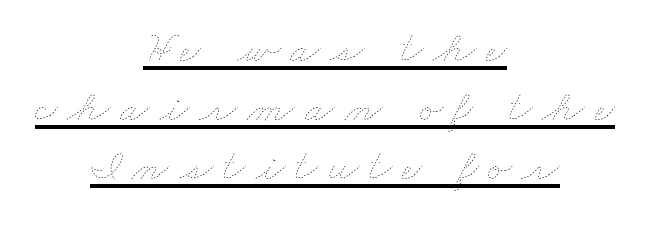
The image shows 44 px thin, wide type; set centered, normal line spacing (1.34x), unusually wide letter spacing (+0.22 em), underlined; low stroke contrast and a small x-height.
